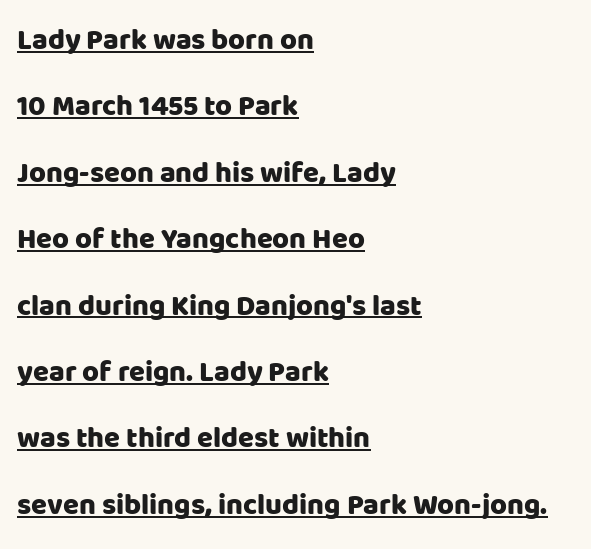
{"serif": "no", "italic": "no", "width": "normal", "stroke_contrast": "low", "x_height": "large", "monospaced": "no", "underline": "yes", "align": "left", "line_spacing": "loose", "line_spacing_ratio": 2.29, "letter_spacing": "normal", "letter_spacing_em": 0.0, "glyph_px": 29}
